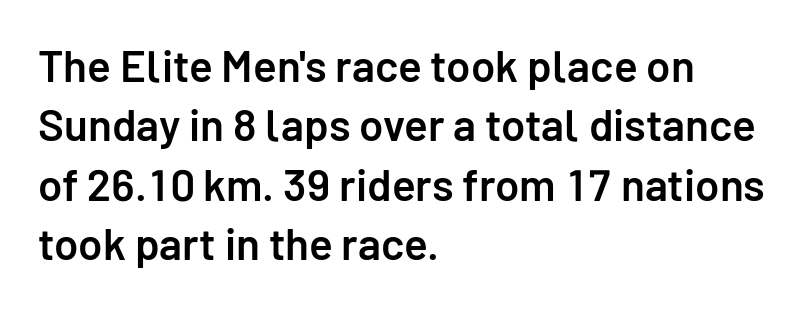
The image shows 44 px semibold sans-serif type, upright; set left-aligned, normal line spacing (1.35x), normal letter spacing, not underlined; low stroke contrast and a medium x-height.
